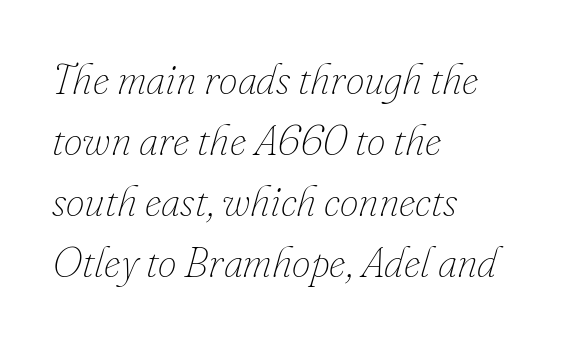
The glyphs are unaccompanied by any horizontal stroke below them. Notice how the passage keeps a crisp vertical edge on the left only. Spacing verdict: proportional, widths tailored to each character. Horizontal bands of white between lines are of average thickness. Caption: standard tracking, unaltered.
